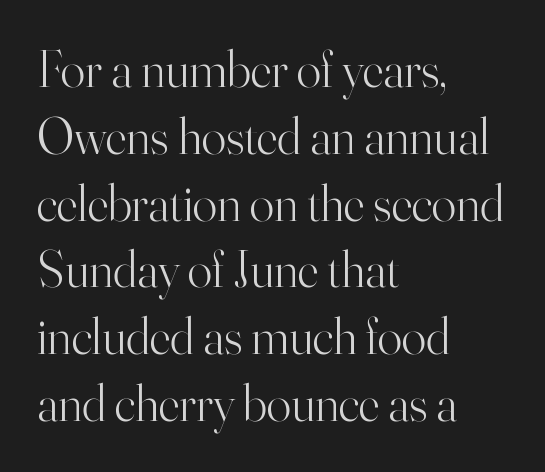
{"serif": "yes", "italic": "no", "bold": "no", "weight": "light", "width": "normal", "stroke_contrast": "high", "x_height": "small", "monospaced": "no", "underline": "no", "align": "left", "line_spacing": "normal", "line_spacing_ratio": 1.31, "letter_spacing": "normal", "letter_spacing_em": 0.0, "glyph_px": 51}
